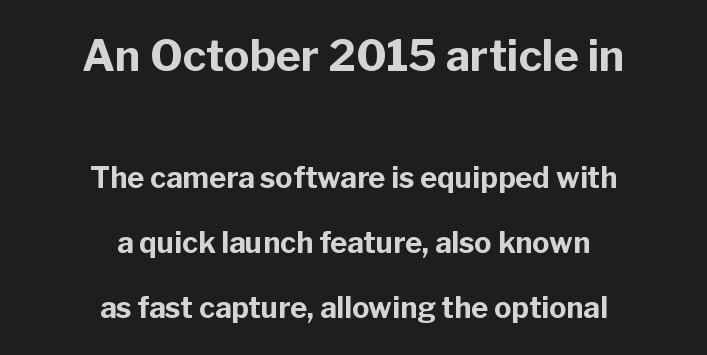
The image shows 43 px bold sans-serif type, upright; set centered, loose line spacing (2.23x), normal letter spacing, not underlined; the first (top) block is 1.48x larger; low stroke contrast and a medium x-height.
